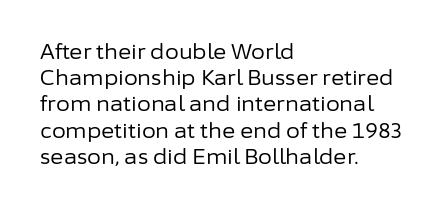
No chunkiness to these letters — they're not bold. Alignment: flush left. Do the letters lean? They stand straight. Horizontal bands of white between lines are of average thickness. Has an underline been added? It has not. Is the letter spacing exaggerated? No — it looks like the ordinary default.
